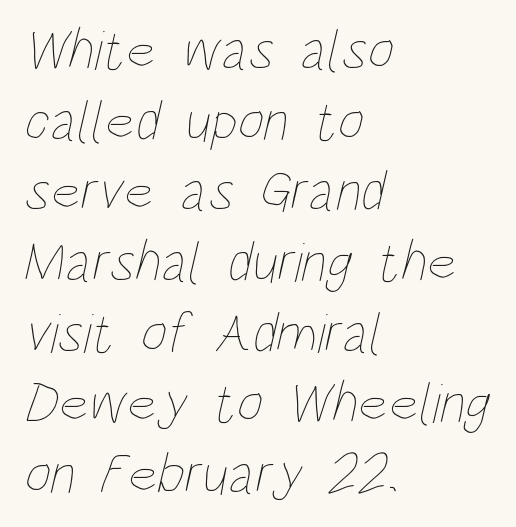
The image shows 57 px thin, condensed type; set left-aligned, line spacing 1.24x, normal letter spacing, not underlined; low stroke contrast and a large x-height.
